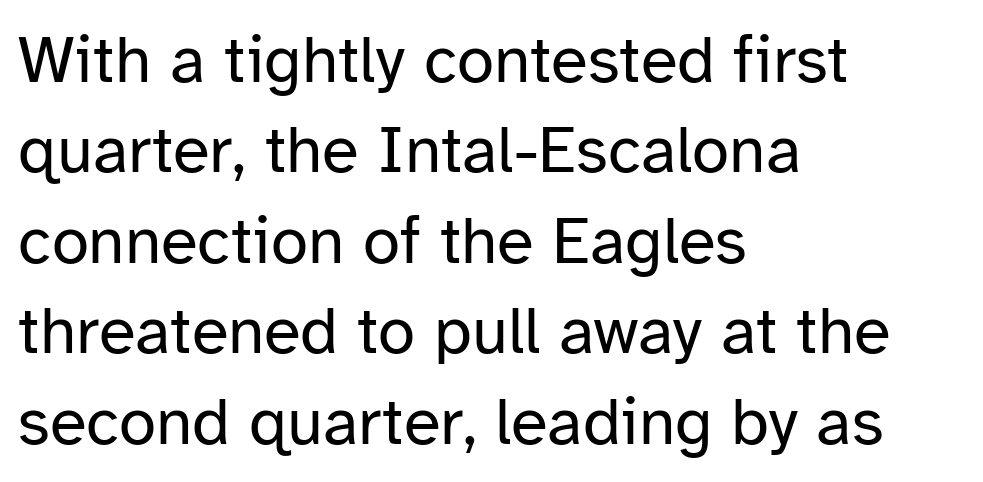
Baseline-to-baseline distance is the conventional proportion of letter height. You could not count columns in this text — the font is proportionally spaced. Descenders hang freely into open space. A sans-serif font was chosen for this passage. Compared with a centered layout, this one pins lines to the left instead. Default kerning and tracking; the words read as compact shapes.
